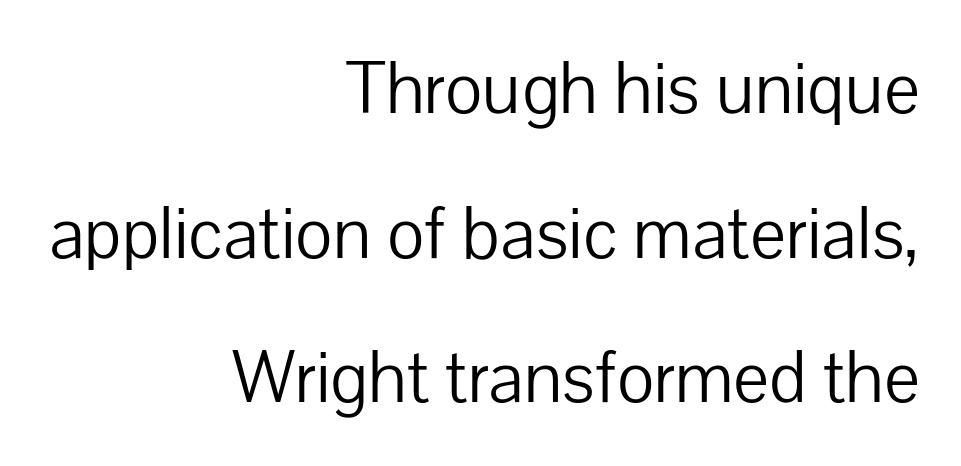
Q: Is the text bold? A: No.
Q: Is the text italic (slanted)? A: No, it is upright.
Q: Is the typeface a serif or a sans-serif typeface? A: Sans-serif.
Q: Is the text underlined? A: No.
Q: How is the paragraph aligned? A: Right-aligned.
Q: Is the spacing between letters normal or unusually wide? A: Normal.
Q: Is the spacing between lines tight, normal or loose? A: Loose.
Q: Width (condensed, normal, or wide)? A: Normal.
Q: Stroke contrast? A: Low.
Q: x-height? A: Medium.
Q: Monospaced? A: No.
